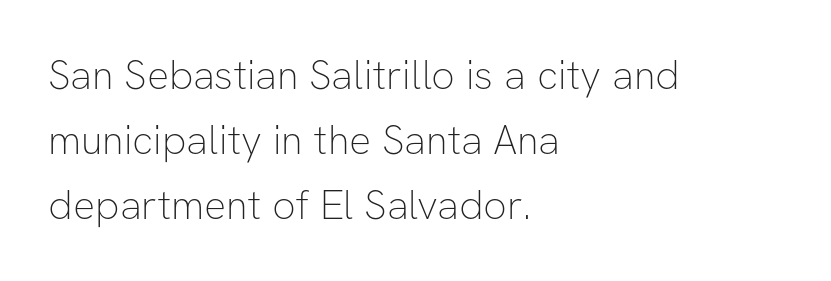
Is this a fixed-width face? No — the glyphs have proportional, varying widths. Does the leading feel generous? No, just average. The setting favours the left margin, as ordinary paragraphs usually do. The font sits on the lighter half of the weight spectrum, regular included. The gap between lines stays unmarked. Classification — sans serif.
